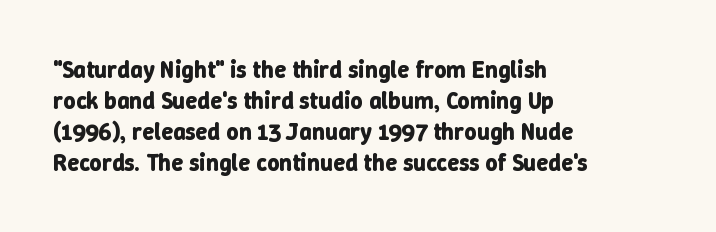
If you measured baseline to baseline, you'd find a middling distance. The specimen reads as upright at a glance. Glyph-to-glyph distance matches everyday printed text. Heavy, bold letterforms. Each row of text sits above clean, open space.
